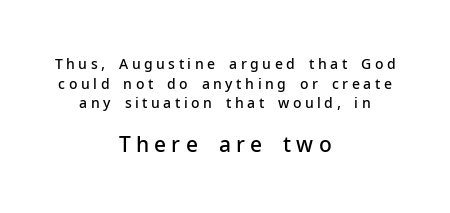
The image shows 21 px text type, upright; set centered, normal line spacing (1.4x), unusually wide letter spacing (+0.25 em), not underlined; the second (bottom) block is 1.5x larger.
